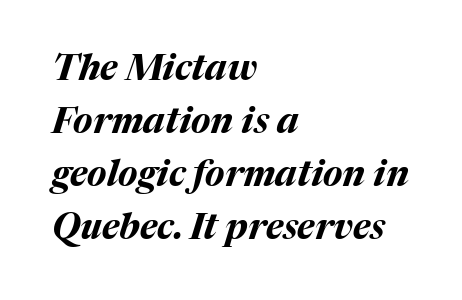
{"italic": "yes", "lean": "right", "slant_degrees": 17, "bold": "yes", "weight": "bold", "width": "normal", "stroke_contrast": "medium", "x_height": "medium", "monospaced": "no", "underline": "no", "align": "left", "line_spacing": "normal", "line_spacing_ratio": 1.47, "letter_spacing": "normal", "letter_spacing_em": 0.0, "glyph_px": 36}
